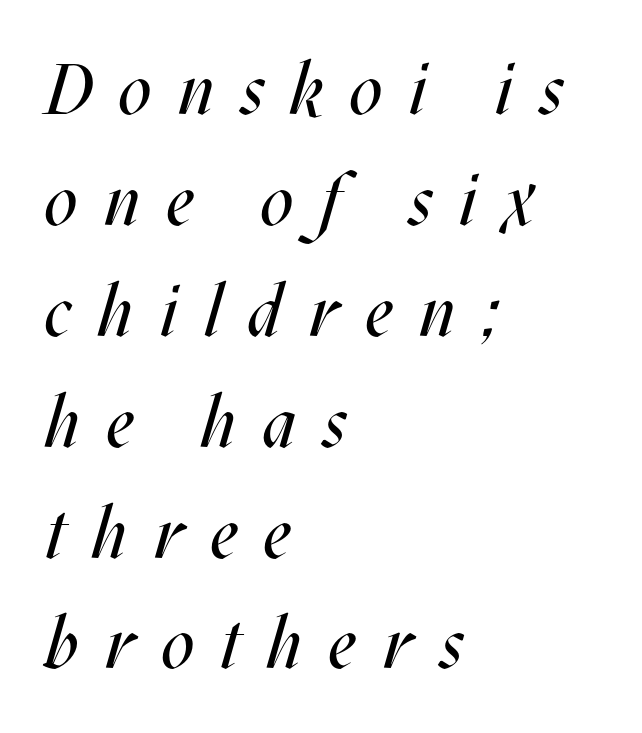
{"italic": "yes", "lean": "right", "slant_degrees": 17, "bold": "no", "weight": "regular", "width": "condensed", "stroke_contrast": "medium", "x_height": "large", "monospaced": "no", "underline": "no", "align": "left", "line_spacing": "normal", "line_spacing_ratio": 1.54, "letter_spacing": "wide", "letter_spacing_em": 0.37, "glyph_px": 72}
